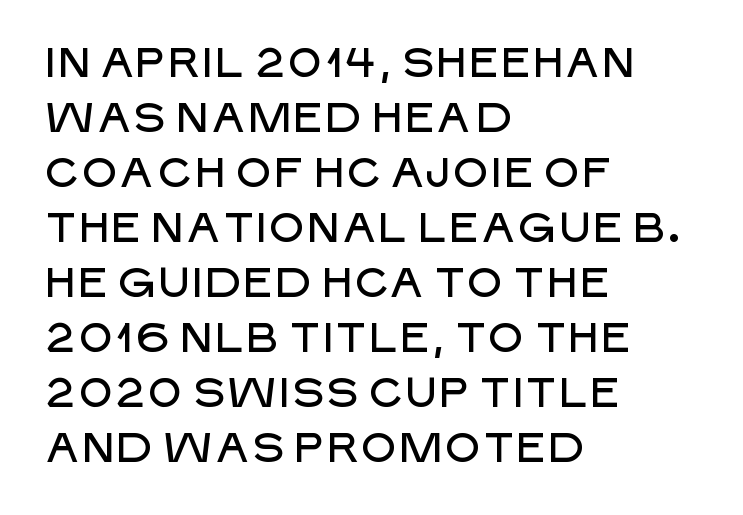
The image shows 41 px sans-serif type, upright; set left-aligned, normal line spacing (1.34x), normal letter spacing, not underlined; low stroke contrast and a large x-height.
